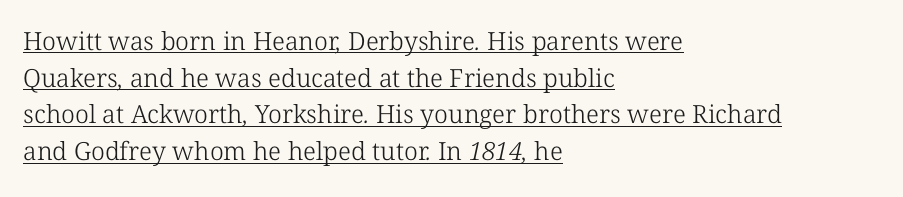
A light-to-regular cut is what we see here. Summary of vertical rhythm: regular, with standard interline spacing. The horizontal fit of the characters is conventional and even. A baseline rule has been typeset under these characters. The setting favours the left margin, as ordinary paragraphs usually do.
